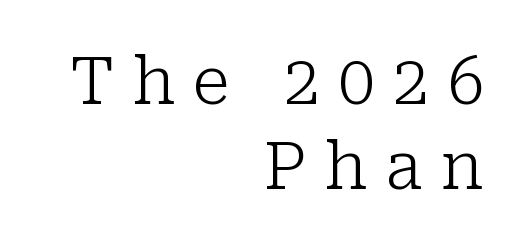
{"serif": "yes", "italic": "no", "bold": "no", "weight": "light", "width": "normal", "stroke_contrast": "low", "x_height": "medium", "monospaced": "no", "underline": "no", "align": "right", "line_spacing": "normal", "line_spacing_ratio": 1.29, "letter_spacing": "wide", "letter_spacing_em": 0.27, "glyph_px": 66}
